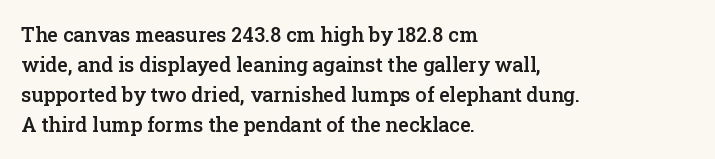
The image shows 20 px text type, upright; set left-aligned, normal line spacing (1.5x), normal letter spacing, not underlined.
